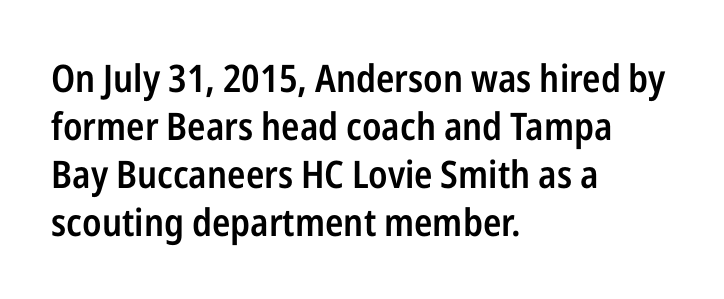
The image shows 38 px semibold, condensed sans-serif type, upright; set left-aligned, normal line spacing (1.26x), normal letter spacing, not underlined; low stroke contrast and a medium x-height.
